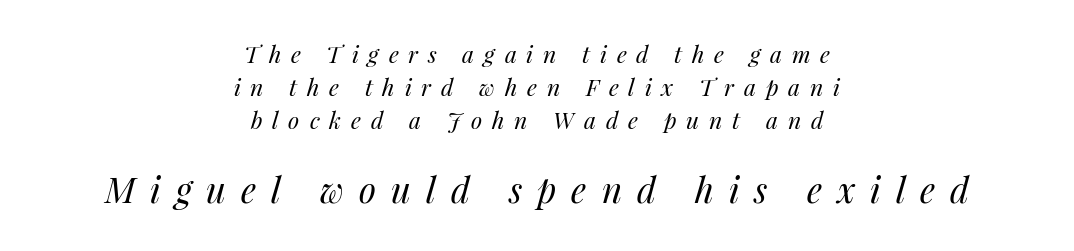
{"italic": "yes", "lean": "right", "slant_degrees": 14, "bold": "no", "weight": "regular", "width": "normal", "stroke_contrast": "medium", "x_height": "medium", "monospaced": "no", "underline": "no", "align": "center", "line_spacing": "normal", "line_spacing_ratio": 1.44, "letter_spacing": "wide", "letter_spacing_em": 0.43, "larger_block": "second", "size_ratio": 1.52, "glyph_px": 35}
